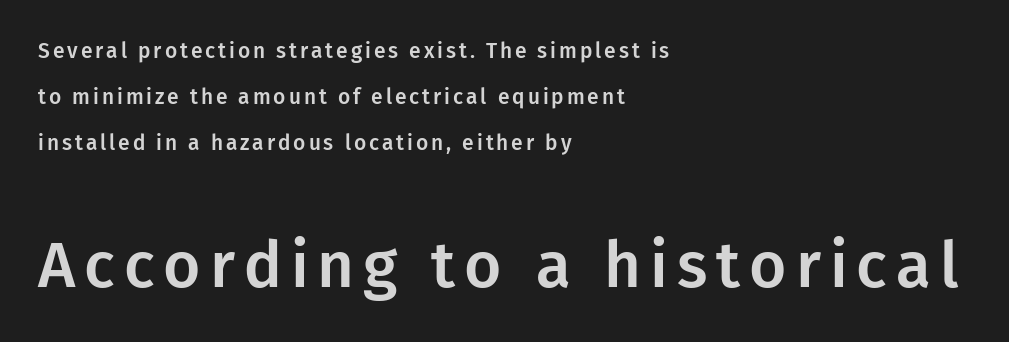
Each line starts at the same left margin while the right side varies. Nope, no serifs anywhere on these letters. Rule under the text: the space is simply empty. Size hierarchy here favors the trailing block over the leading one. Character widths vary here, with narrow letters taking less room than wide ones. Leading is clearly above the norm, producing a sparse column.
